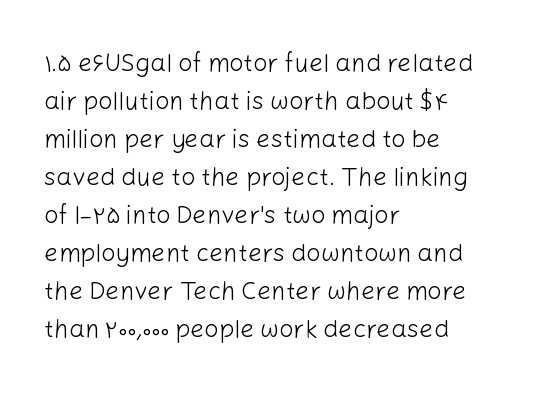
{"italic": "no", "bold": "no", "underline": "no", "align": "left", "line_spacing": "normal", "line_spacing_ratio": 1.52, "letter_spacing": "normal", "letter_spacing_em": 0.0, "glyph_px": 25}
